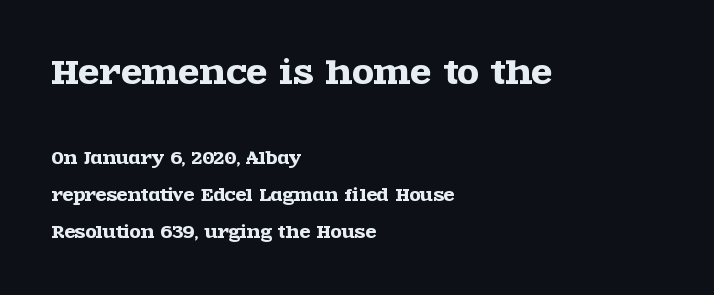
Q: Is the text italic (slanted)? A: No, it is upright.
Q: Is the typeface a serif or a sans-serif typeface? A: Serif.
Q: Is the text underlined? A: No.
Q: How is the paragraph aligned? A: Left-aligned.
Q: Is the spacing between letters normal or unusually wide? A: Normal.
Q: Is the spacing between lines tight, normal or loose? A: Loose.
Q: Which block of text is set in a larger size, the first (top) or the second (bottom)? A: The first (top) one.
Q: Width (condensed, normal, or wide)? A: Wide.
Q: x-height? A: Large.
Q: Monospaced? A: No.
